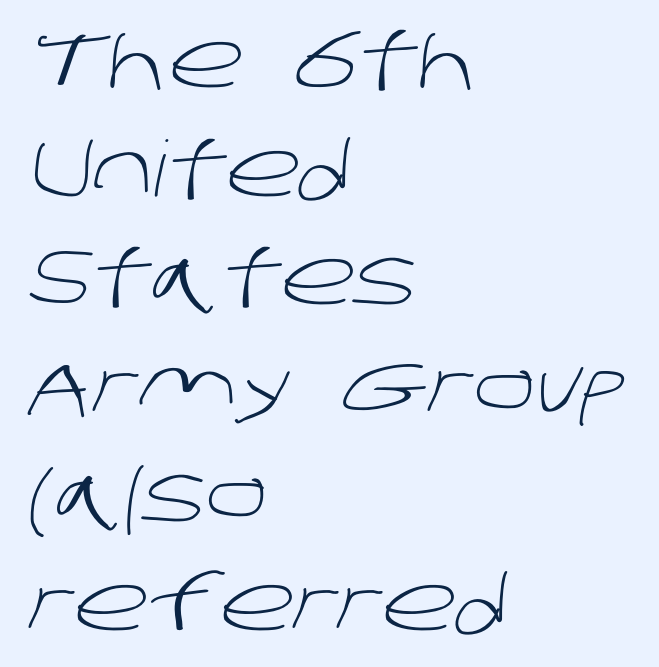
Q: Is the text bold? A: No.
Q: Is the typeface a serif or a sans-serif typeface? A: Sans-serif.
Q: Is the text underlined? A: No.
Q: How is the paragraph aligned? A: Left-aligned.
Q: Is the spacing between letters normal or unusually wide? A: Normal.
Q: Is the spacing between lines tight, normal or loose? A: Normal.
Q: Width (condensed, normal, or wide)? A: Normal.
Q: Stroke contrast? A: Low.
Q: x-height? A: Large.
Q: Monospaced? A: No.
